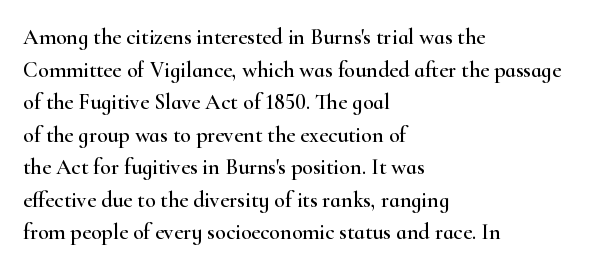
The string is rendered with underlining switched off. Successive baselines arrive at the customary interval. The paragraph shown leans on its left margin. Do the letters lean? They stand straight. The passage shown has conventional tracking throughout.
